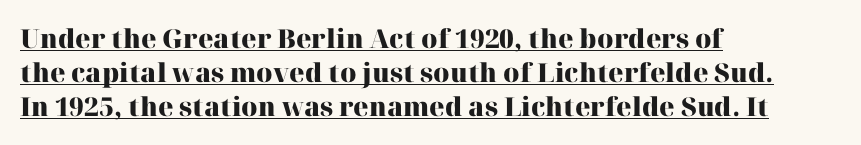
{"italic": "no", "bold": "yes", "underline": "yes", "align": "left", "line_spacing": "normal", "line_spacing_ratio": 1.31, "letter_spacing": "normal", "letter_spacing_em": 0.0, "glyph_px": 26}
